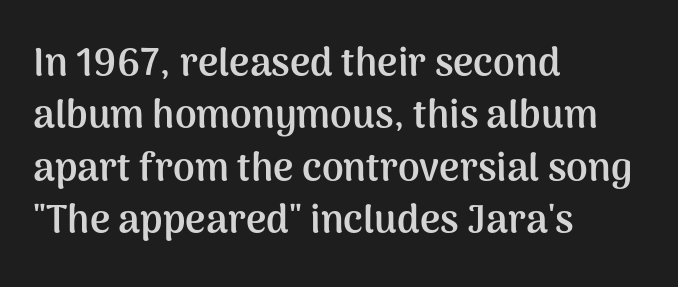
{"serif": "no", "italic": "no", "bold": "yes", "weight": "semibold", "width": "normal", "stroke_contrast": "medium", "x_height": "medium", "monospaced": "no", "underline": "no", "align": "left", "line_spacing": "normal", "line_spacing_ratio": 1.34, "letter_spacing": "normal", "letter_spacing_em": 0.0, "glyph_px": 39}
